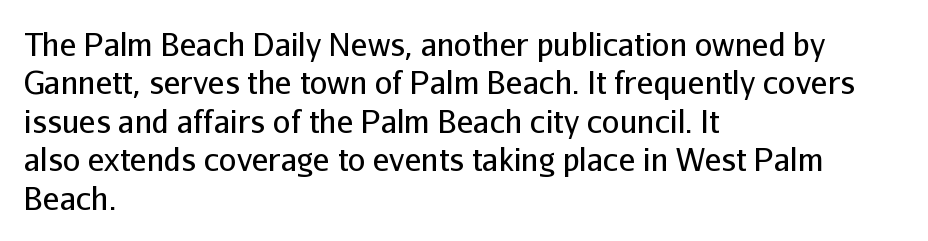
{"serif": "no", "italic": "no", "bold": "no", "weight": "regular", "width": "normal", "stroke_contrast": "low", "x_height": "medium", "monospaced": "no", "underline": "no", "align": "left", "line_spacing_ratio": 1.24, "letter_spacing": "normal", "letter_spacing_em": 0.0, "glyph_px": 31}
